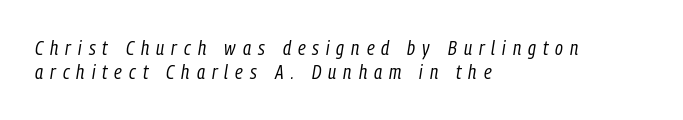
{"italic": "yes", "lean": "right", "slant_degrees": 9, "bold": "no", "underline": "no", "align": "left", "line_spacing_ratio": 1.22, "letter_spacing": "wide", "letter_spacing_em": 0.35, "glyph_px": 20}
